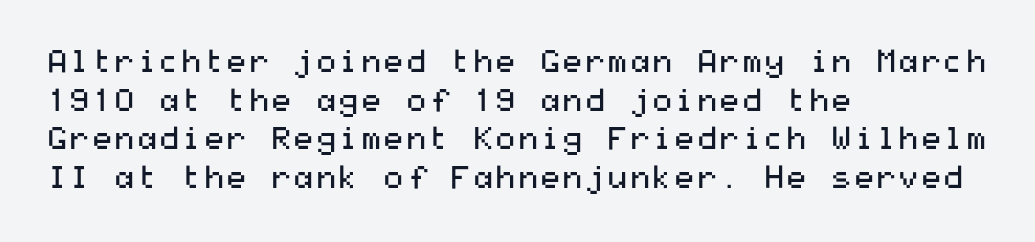
Upright lettering throughout. Letterform terminals end flat and unadorned throughout the passage. Teacher's note: observe the even left margin — that is flush-left alignment. Is this a heavy cut? Hardly; it is regular or lighter. Type without underlining. Students, note that the glyphs here touch the page at normal intervals.
